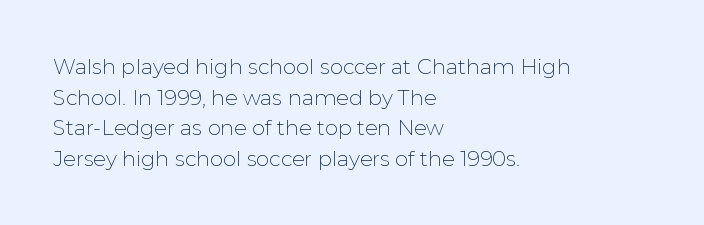
The image shows 21 px text type, upright; set left-aligned, normal line spacing (1.46x), normal letter spacing, not underlined.
